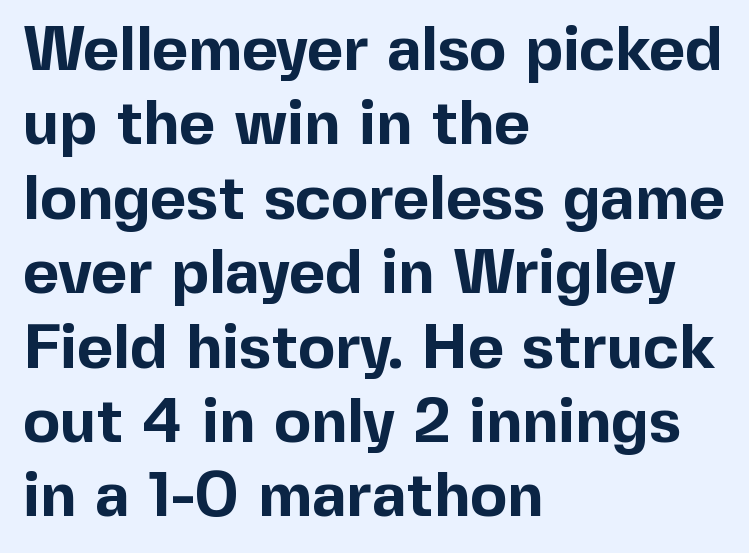
The image shows 62 px bold sans-serif type, upright; set left-aligned, line spacing 1.2x, normal letter spacing, not underlined; a medium x-height.
